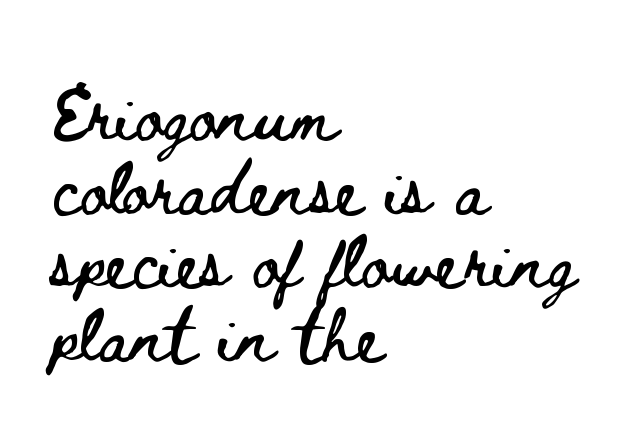
The image shows 53 px wide type; set left-aligned, normal line spacing (1.39x), normal letter spacing, not underlined; low stroke contrast and a small x-height.
